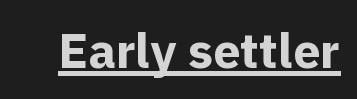
{"serif": "no", "italic": "no", "bold": "yes", "weight": "bold", "width": "normal", "x_height": "medium", "monospaced": "no", "underline": "yes", "letter_spacing": "normal", "letter_spacing_em": 0.0, "glyph_px": 49}
